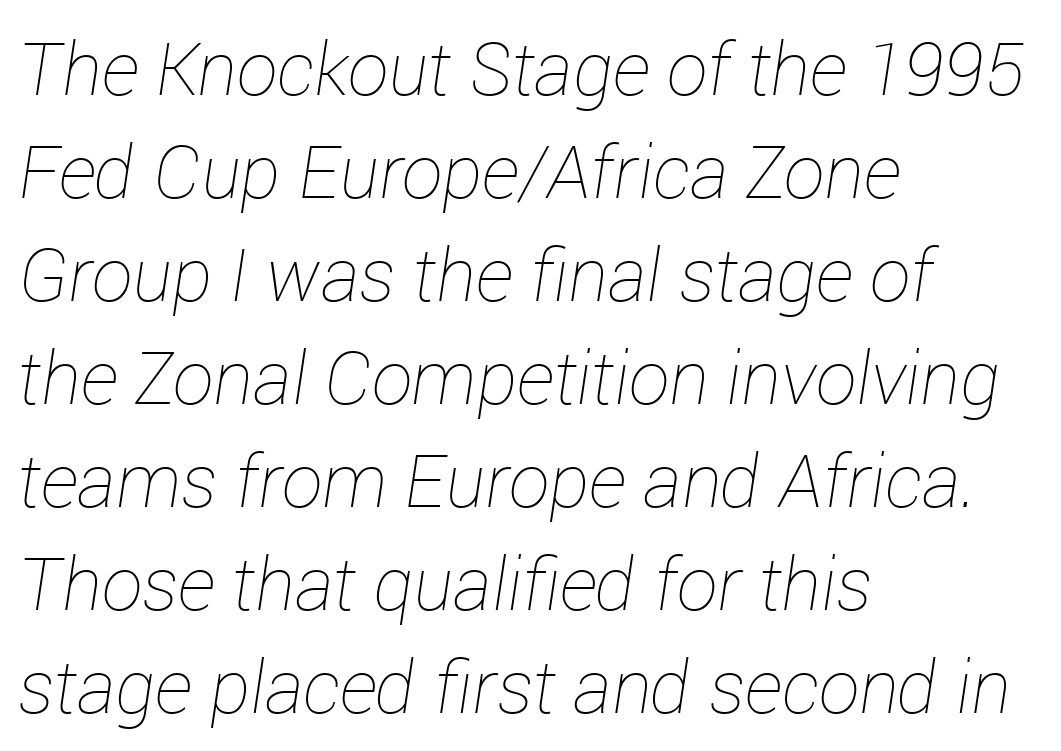
Horizontally, the lines are justified to the leading edge only. Each letter keeps its own natural width here, so spacing adapts to shape. The baseline area is clear. The letters look calm and open, with moderate or lighter stems. You can tell it's italic because the verticals aren't actually vertical.
